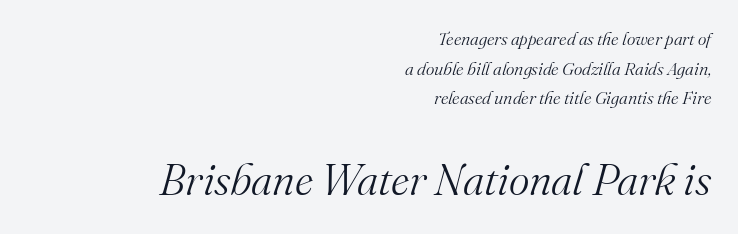
{"serif": "yes", "italic": "yes", "lean": "right", "slant_degrees": 16, "bold": "no", "weight": "light", "width": "normal", "stroke_contrast": "medium", "x_height": "small", "monospaced": "no", "underline": "no", "align": "right", "line_spacing": "normal", "line_spacing_ratio": 1.64, "letter_spacing": "normal", "letter_spacing_em": 0.0, "larger_block": "second", "size_ratio": 2.44, "glyph_px": 44}
